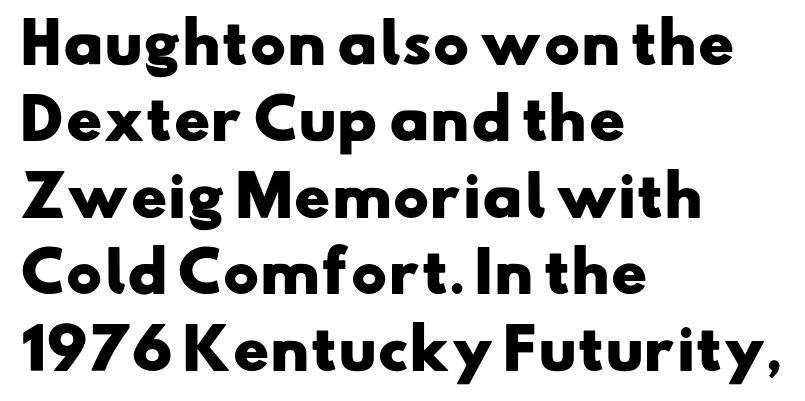
{"serif": "no", "bold": "yes", "weight": "heavy", "width": "wide", "stroke_contrast": "low", "x_height": "small", "monospaced": "no", "underline": "no", "align": "left", "line_spacing": "normal", "line_spacing_ratio": 1.39, "letter_spacing": "normal", "letter_spacing_em": 0.0, "glyph_px": 55}
